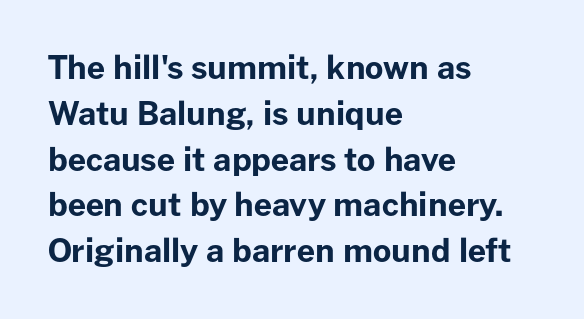
The image shows 32 px bold sans-serif type, upright; set left-aligned, normal line spacing (1.43x), normal letter spacing, not underlined; low stroke contrast and a medium x-height.
